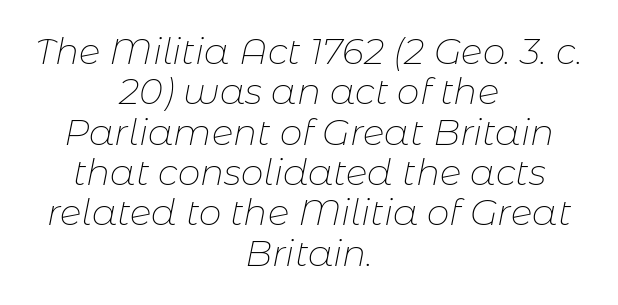
{"italic": "yes", "lean": "right", "slant_degrees": 11, "bold": "no", "weight": "thin", "width": "normal", "stroke_contrast": "low", "x_height": "medium", "monospaced": "no", "underline": "no", "align": "center", "line_spacing": "tight", "line_spacing_ratio": 1.12, "letter_spacing": "normal", "letter_spacing_em": 0.0, "glyph_px": 36}
